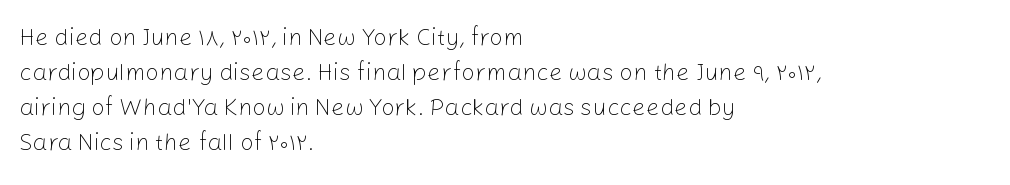
Q: Is the text bold? A: No.
Q: Is the text italic (slanted)? A: No, it is upright.
Q: Is the text underlined? A: No.
Q: How is the paragraph aligned? A: Left-aligned.
Q: Is the spacing between letters normal or unusually wide? A: Normal.
Q: Is the spacing between lines tight, normal or loose? A: Normal.
